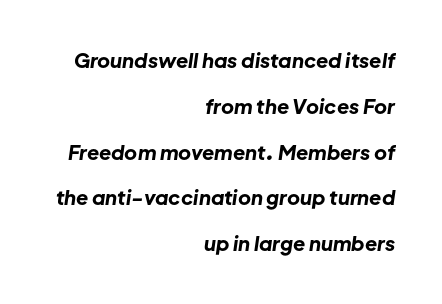
Q: Is the text bold? A: Yes.
Q: Is the text italic (slanted)? A: Yes, it leans right by about 8 degrees.
Q: Is the text underlined? A: No.
Q: How is the paragraph aligned? A: Right-aligned.
Q: Is the spacing between letters normal or unusually wide? A: Normal.
Q: Is the spacing between lines tight, normal or loose? A: Loose.
